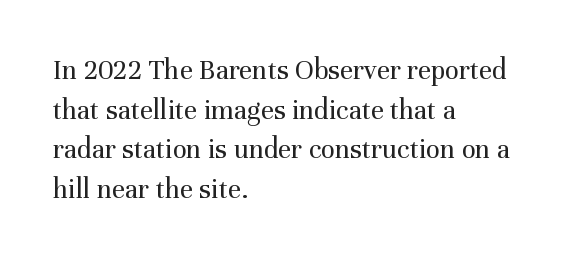
Q: Is the text bold? A: No.
Q: Is the text italic (slanted)? A: No, it is upright.
Q: Is the typeface a serif or a sans-serif typeface? A: Serif.
Q: Is the text underlined? A: No.
Q: How is the paragraph aligned? A: Left-aligned.
Q: Is the spacing between letters normal or unusually wide? A: Normal.
Q: Is the spacing between lines tight, normal or loose? A: Normal.
Q: Width (condensed, normal, or wide)? A: Normal.
Q: Stroke contrast? A: Medium.
Q: x-height? A: Medium.
Q: Monospaced? A: No.
